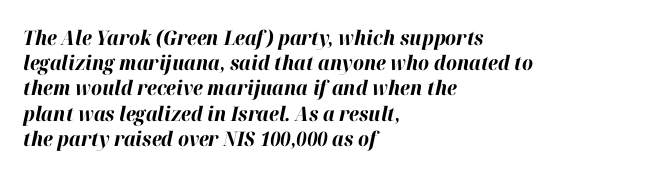
The image shows 20 px bold type, italic (leaning right); set left-aligned, normal line spacing (1.26x), normal letter spacing, not underlined.
